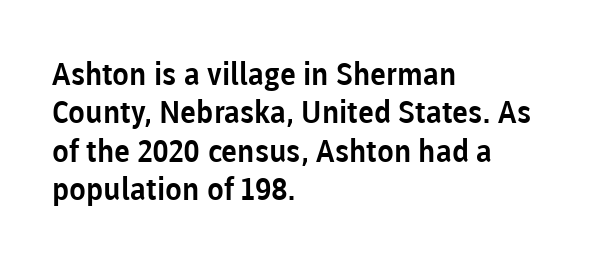
The image shows 31 px sans-serif type, upright; set left-aligned, line spacing 1.24x, normal letter spacing, not underlined; low stroke contrast and a medium x-height.
